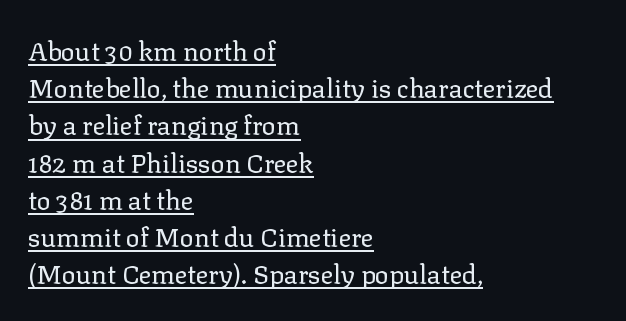
Summary of weight: not heavy and not bold. The type sits square on the baseline with zero lean. Tracking here is standard; glyphs follow each other at the usual distance. The glyphs are accompanied by a horizontal stroke just below them. Leftover space on each line is placed entirely after the last word.
